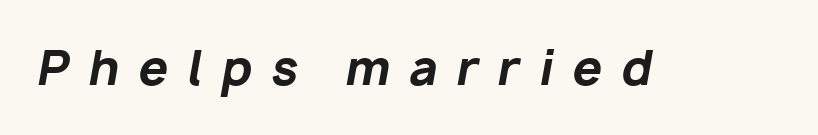
{"italic": "yes", "lean": "right", "slant_degrees": 10, "bold": "yes", "weight": "bold", "width": "normal", "stroke_contrast": "low", "x_height": "medium", "monospaced": "no", "underline": "no", "letter_spacing": "wide", "letter_spacing_em": 0.4, "glyph_px": 47}
